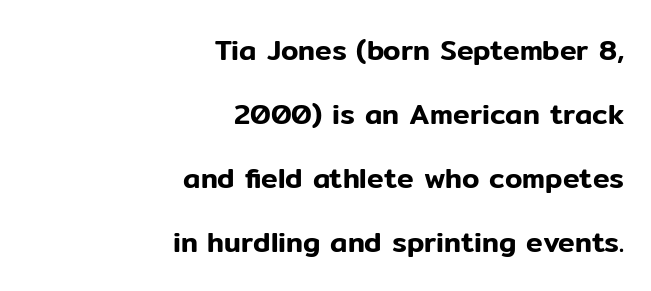
Line spacing here is loose. Character widths vary here, with narrow letters taking less room than wide ones. Is the block centered? No — it sits flush against the right margin. A roman cut, with each character standing at attention.
